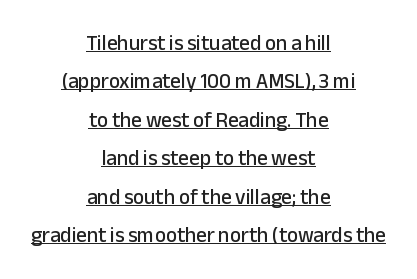
{"italic": "no", "underline": "yes", "align": "center", "line_spacing_ratio": 1.83, "letter_spacing": "normal", "letter_spacing_em": 0.0, "glyph_px": 21}
